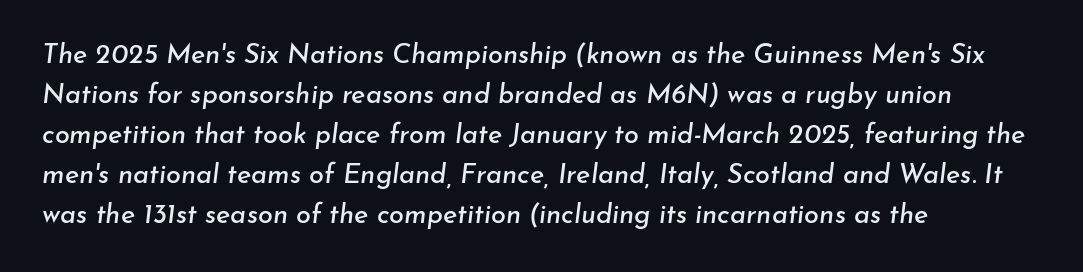
{"italic": "yes", "lean": "right", "slant_degrees": 7, "underline": "no", "align": "left", "line_spacing": "normal", "line_spacing_ratio": 1.48, "letter_spacing": "normal", "letter_spacing_em": 0.0, "glyph_px": 27}
